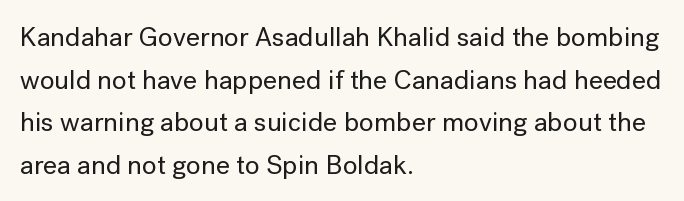
Q: Is the text italic (slanted)? A: No, it is upright.
Q: Is the text underlined? A: No.
Q: How is the paragraph aligned? A: Left-aligned.
Q: Is the spacing between letters normal or unusually wide? A: Normal.
Q: Is the spacing between lines tight, normal or loose? A: Normal.
